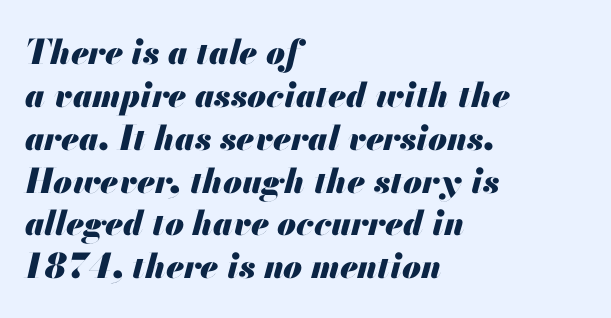
Q: Is the text bold? A: Yes.
Q: Is the text italic (slanted)? A: Yes, it leans right by about 13 degrees.
Q: Is the text underlined? A: No.
Q: How is the paragraph aligned? A: Left-aligned.
Q: Is the spacing between letters normal or unusually wide? A: Normal.
Q: Is the spacing between lines tight, normal or loose? A: Normal.
Q: Width (condensed, normal, or wide)? A: Normal.
Q: Stroke contrast? A: Medium.
Q: x-height? A: Small.
Q: Monospaced? A: No.
